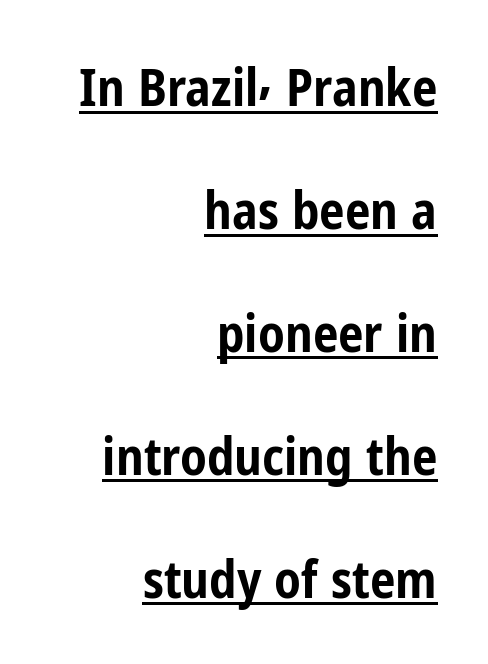
This is roman type, the default non-slanted kind. To sum up the face: it is a sans, with no serifs. Students, note that the glyphs here touch the page at normal intervals. Its strokes are broad and dark, the hallmark of bold type. Here the designer chose a conventional face with non-uniform glyph widths.
